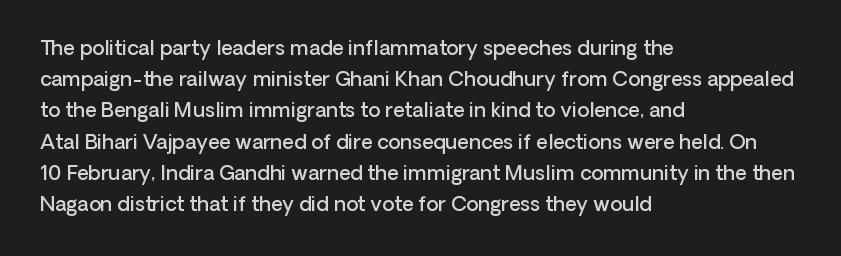
{"italic": "no", "bold": "semi", "underline": "no", "align": "left", "line_spacing": "normal", "line_spacing_ratio": 1.56, "letter_spacing": "normal", "letter_spacing_em": 0.0, "glyph_px": 20}
